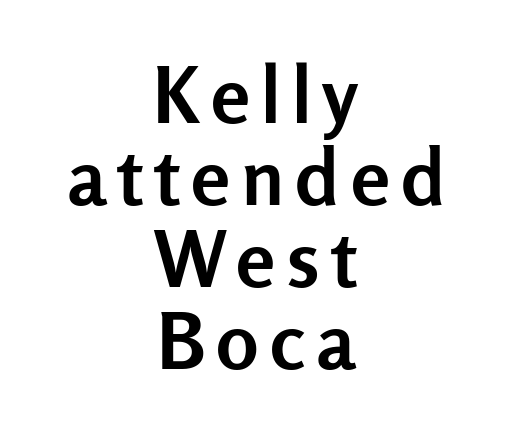
{"serif": "no", "italic": "no", "bold": "yes", "weight": "semibold", "width": "normal", "stroke_contrast": "low", "x_height": "medium", "monospaced": "no", "underline": "no", "align": "center", "line_spacing": "tight", "line_spacing_ratio": 1.04, "glyph_px": 79}
